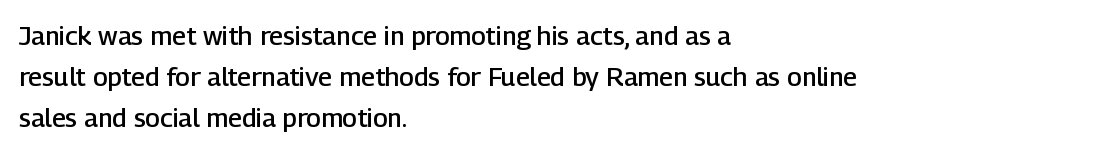
{"italic": "no", "bold": "semi", "underline": "no", "align": "left", "line_spacing": "normal", "line_spacing_ratio": 1.58, "letter_spacing": "normal", "letter_spacing_em": 0.0, "glyph_px": 26}
